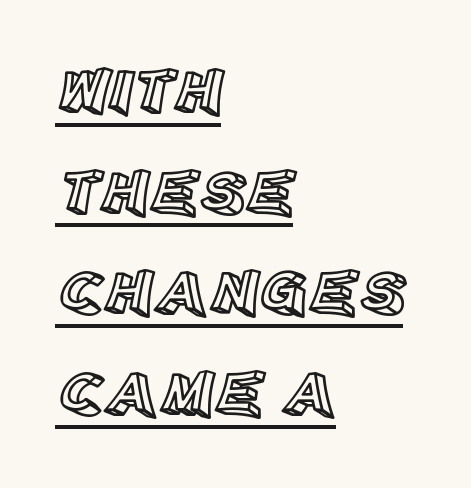
Character widths vary here, with narrow letters taking less room than wide ones. Successive baselines arrive at the customary interval. Each line of the rendering has a horizontal stroke beneath the glyphs. This sample uses plain, unmodified letter spacing. Typeset ragged right — the left edge is the straight one.
